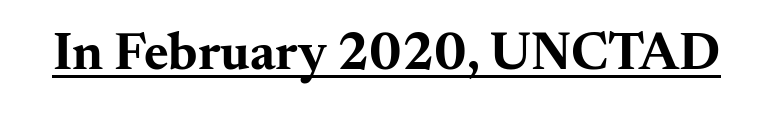
Is this a sans? No — the strokes have serifs. Vertical strokes here are truly vertical. Emphasis is given by a line drawn under the lettering. Is the type bold? Yes — the strokes are clearly thick and heavy. These lines are rendered in a variable-pitch font.
